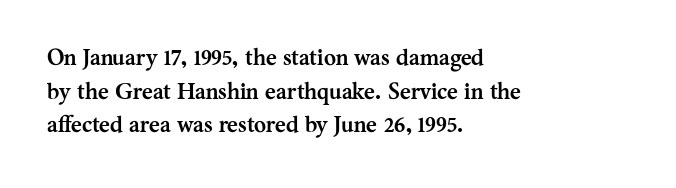
Each line starts at the same left margin while the right side varies. One glance says typical: line gaps are just what's usual. Nope, not italic — everything's standing straight. Plenty of ink on the page — the face is bold.
